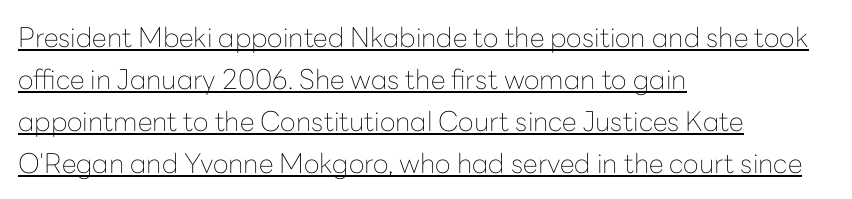
The image shows 27 px text type, upright; set left-aligned, normal line spacing (1.55x), normal letter spacing, underlined.
